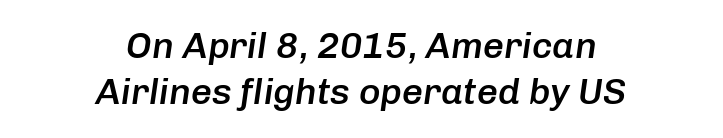
Q: Is the text bold? A: Semi-bold.
Q: Is the text italic (slanted)? A: Yes, it leans right by about 8 degrees.
Q: Is the text underlined? A: No.
Q: How is the paragraph aligned? A: Centered.
Q: Is the spacing between letters normal or unusually wide? A: Normal.
Q: Is the spacing between lines tight, normal or loose? A: Normal.
Q: Width (condensed, normal, or wide)? A: Normal.
Q: Stroke contrast? A: Low.
Q: x-height? A: Medium.
Q: Monospaced? A: No.
